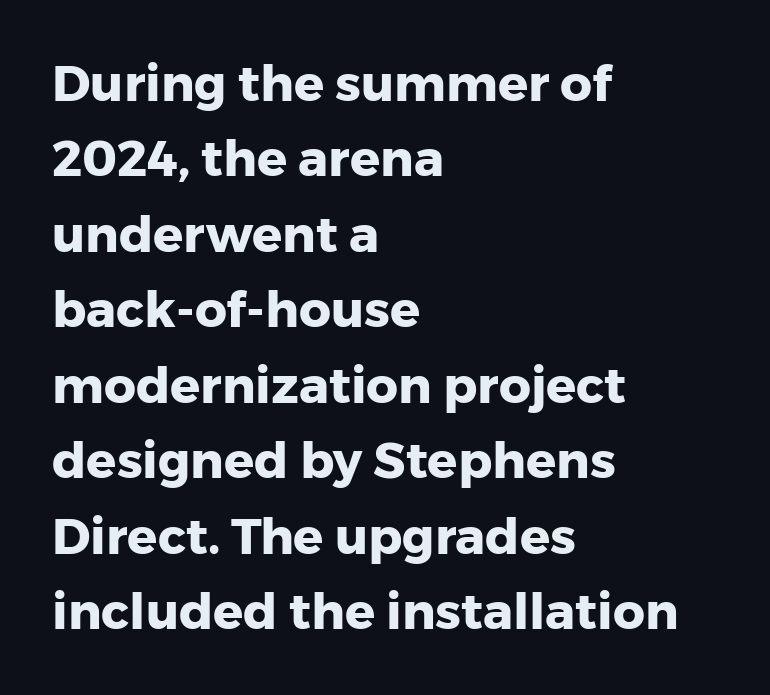
Q: Is the text bold? A: Yes.
Q: Is the text italic (slanted)? A: No, it is upright.
Q: Is the typeface a serif or a sans-serif typeface? A: Sans-serif.
Q: Is the text underlined? A: No.
Q: How is the paragraph aligned? A: Left-aligned.
Q: Is the spacing between letters normal or unusually wide? A: Normal.
Q: Is the spacing between lines tight, normal or loose? A: Normal.
Q: Width (condensed, normal, or wide)? A: Normal.
Q: Stroke contrast? A: Low.
Q: x-height? A: Medium.
Q: Monospaced? A: No.
